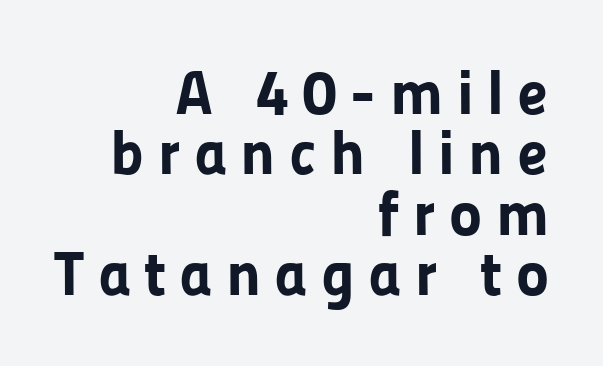
{"serif": "no", "italic": "no", "bold": "yes", "weight": "bold", "width": "normal", "stroke_contrast": "low", "x_height": "medium", "monospaced": "no", "underline": "no", "align": "right", "line_spacing": "tight", "line_spacing_ratio": 0.96, "letter_spacing": "wide", "letter_spacing_em": 0.21, "glyph_px": 63}
